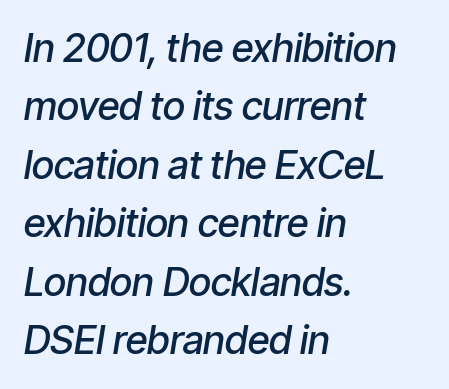
The image shows 39 px semibold, condensed type, italic (leaning right); set left-aligned, normal line spacing (1.5x), normal letter spacing, not underlined; low stroke contrast and a medium x-height.
